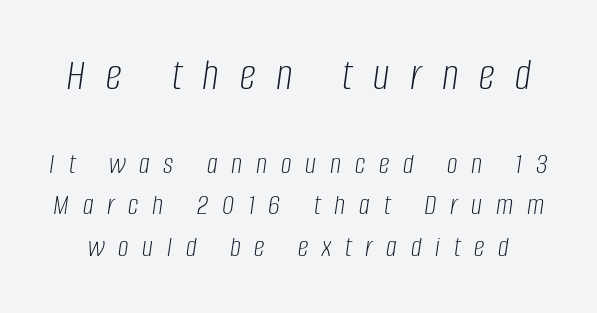
{"italic": "yes", "lean": "right", "slant_degrees": 8, "bold": "no", "weight": "light", "width": "condensed", "stroke_contrast": "low", "x_height": "large", "monospaced": "no", "underline": "no", "line_spacing": "normal", "line_spacing_ratio": 1.38, "letter_spacing": "wide", "letter_spacing_em": 0.46, "larger_block": "first", "size_ratio": 1.5, "glyph_px": 45}
